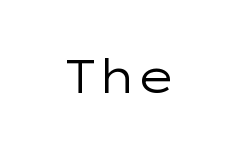
The image shows 46 px regular-weight, wide sans-serif type, upright; set normal letter spacing, not underlined; low stroke contrast and a medium x-height.
